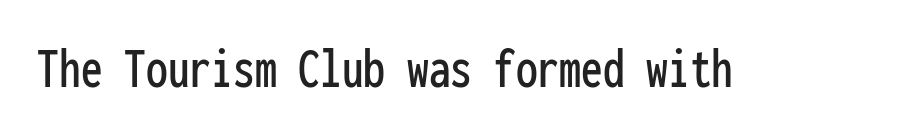
The image shows 58 px condensed sans-serif type, upright, monospaced; set normal letter spacing, not underlined; low stroke contrast and a medium x-height.
